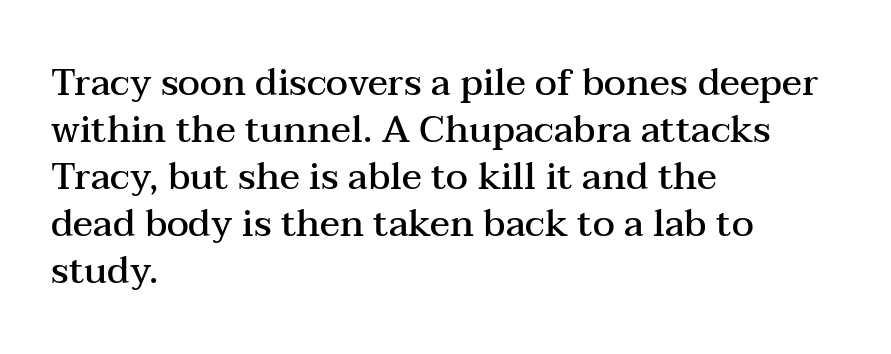
The space between consecutive lines is moderate. Letterform terminals end in serifs throughout the passage. The lettering stays uniformly vertical, giving the passage a roman look. No extra tracking has been applied to these lines. Each letter keeps its own natural width here, so spacing adapts to shape.
